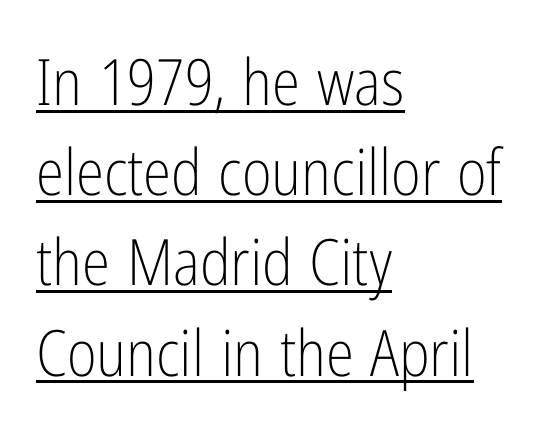
{"serif": "no", "italic": "no", "bold": "no", "weight": "light", "width": "condensed", "stroke_contrast": "low", "x_height": "medium", "monospaced": "no", "underline": "yes", "align": "left", "line_spacing": "normal", "line_spacing_ratio": 1.41, "letter_spacing": "normal", "letter_spacing_em": 0.0, "glyph_px": 64}
